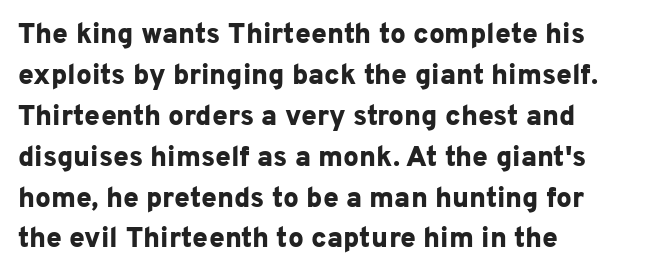
Q: Is the text bold? A: Yes.
Q: Is the text italic (slanted)? A: No, it is upright.
Q: Is the typeface a serif or a sans-serif typeface? A: Sans-serif.
Q: Is the text underlined? A: No.
Q: How is the paragraph aligned? A: Left-aligned.
Q: Is the spacing between letters normal or unusually wide? A: Normal.
Q: Is the spacing between lines tight, normal or loose? A: Normal.
Q: Width (condensed, normal, or wide)? A: Normal.
Q: Stroke contrast? A: Low.
Q: x-height? A: Medium.
Q: Monospaced? A: No.
